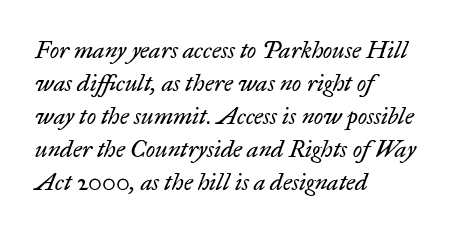
Leading matches the norm, producing a regular column. Heft: none added — not bold. The ragged edge is on the right, which tells us the setting is flush left. Descender tails drop into unmarked territory. An italicized treatment has been applied to the whole sample.
